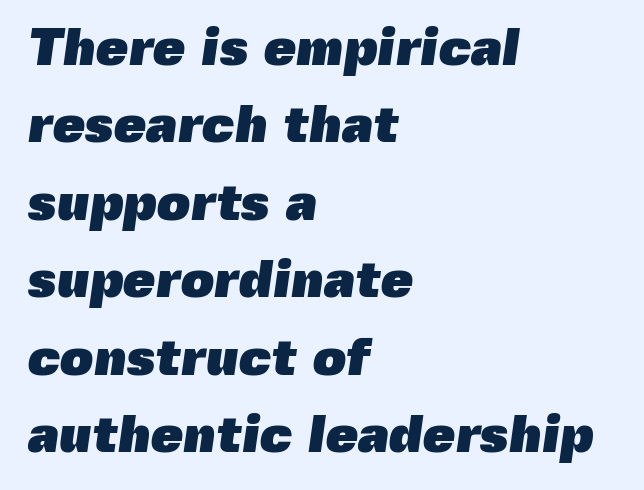
Q: Is the text bold? A: Yes.
Q: Is the typeface a serif or a sans-serif typeface? A: Sans-serif.
Q: Is the text underlined? A: No.
Q: How is the paragraph aligned? A: Left-aligned.
Q: Is the spacing between letters normal or unusually wide? A: Normal.
Q: Is the spacing between lines tight, normal or loose? A: Normal.
Q: Width (condensed, normal, or wide)? A: Normal.
Q: x-height? A: Medium.
Q: Monospaced? A: No.
